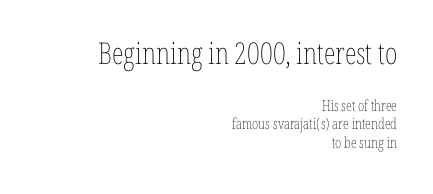
Q: Is the text bold? A: No.
Q: Is the text italic (slanted)? A: No, it is upright.
Q: Is the text underlined? A: No.
Q: How is the paragraph aligned? A: Right-aligned.
Q: Is the spacing between letters normal or unusually wide? A: Normal.
Q: Which block of text is set in a larger size, the first (top) or the second (bottom)? A: The first (top) one.
Q: Width (condensed, normal, or wide)? A: Condensed.
Q: Stroke contrast? A: Low.
Q: x-height? A: Medium.
Q: Monospaced? A: No.
